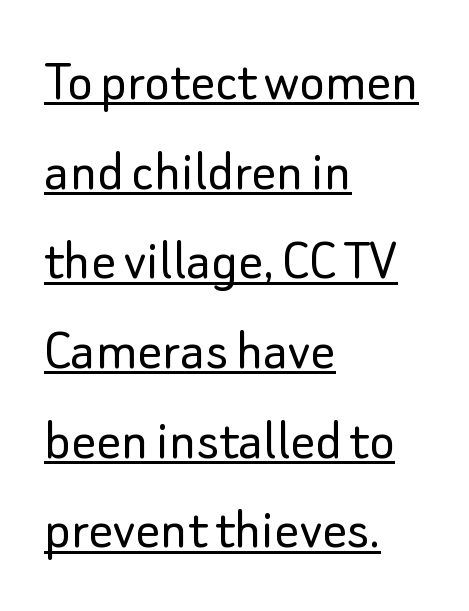
The face used here is rendered with its standard letterfit. The line-height multiplier appears to be the usual default. The compositor pushed each line to the left boundary. Proportional: the letters do not fall into vertical columns.
